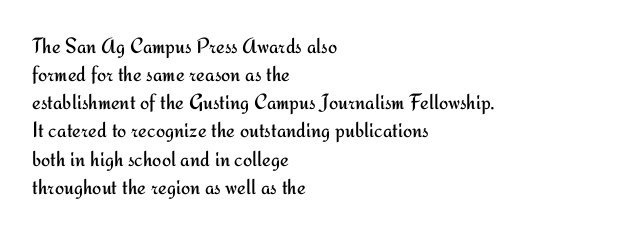
{"italic": "no", "bold": "no", "underline": "no", "align": "left", "line_spacing": "normal", "line_spacing_ratio": 1.28, "letter_spacing": "normal", "letter_spacing_em": 0.0, "glyph_px": 22}
